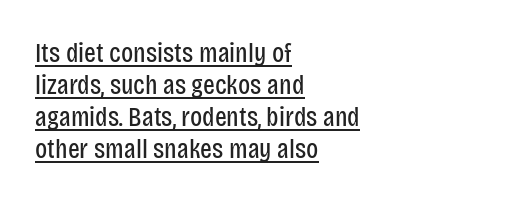
The face used here is proportionally spaced, like ordinary book or web type. The font's upright variant was chosen for this text. The passage shown is underscored from start to finish. The strokes are not fattened; the text isn't bold.
